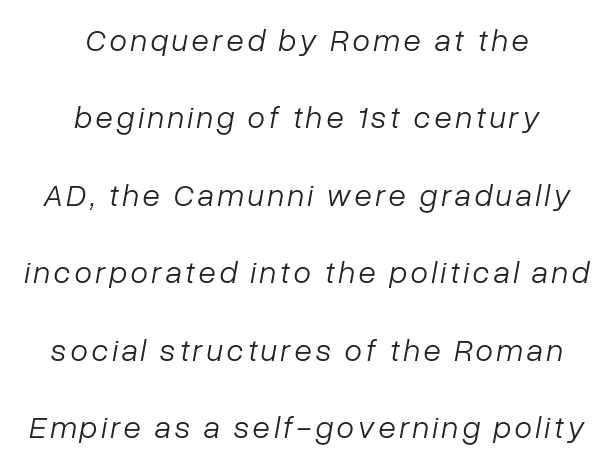
The image shows 32 px light type, italic (leaning right); set centered, loose line spacing (2.42x), not underlined; low stroke contrast and a medium x-height.
